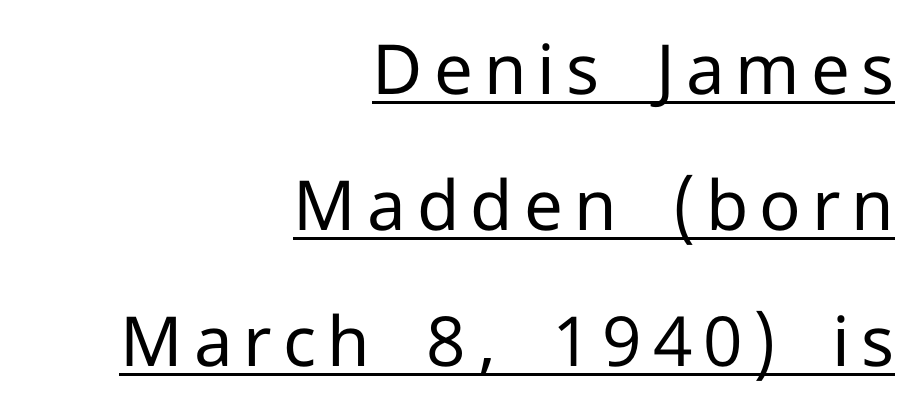
{"serif": "no", "italic": "no", "bold": "no", "weight": "regular", "width": "normal", "stroke_contrast": "low", "x_height": "medium", "monospaced": "no", "underline": "yes", "align": "right", "line_spacing": "loose", "line_spacing_ratio": 1.97, "glyph_px": 69}
